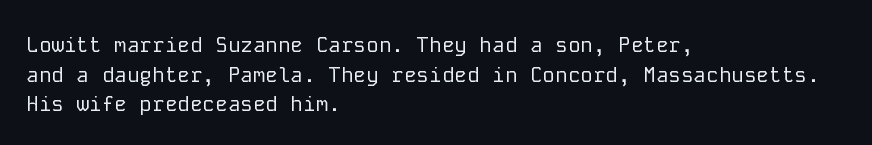
Quick note: underline off. Do the letters lean? They stand straight. The text block is weighted toward the left margin, trailing off unevenly rightward. This rendering leaves character spacing at its baseline value. Vertical spacing — default.
